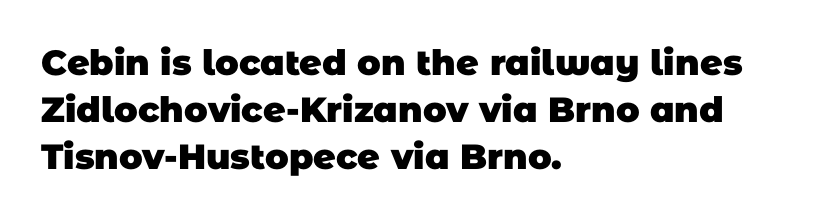
{"serif": "no", "bold": "yes", "weight": "heavy", "width": "normal", "stroke_contrast": "low", "x_height": "large", "monospaced": "no", "underline": "no", "align": "left", "line_spacing": "normal", "line_spacing_ratio": 1.34, "letter_spacing": "normal", "letter_spacing_em": 0.0, "glyph_px": 35}
